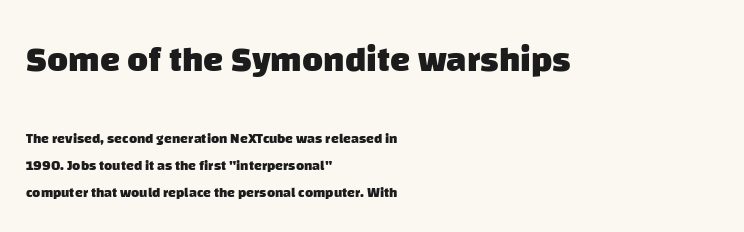
Unlike a traditional serif, this face leaves its strokes unadorned. A student would notice the top passage is typeset larger than what follows. Proportional: the letters do not fall into vertical columns. Default kerning and tracking; the words read as compact shapes.
